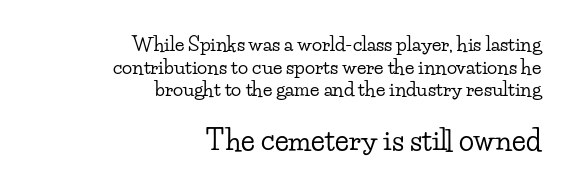
{"serif": "yes", "italic": "no", "width": "wide", "stroke_contrast": "low", "x_height": "small", "monospaced": "no", "underline": "no", "align": "right", "line_spacing_ratio": 1.19, "letter_spacing": "normal", "letter_spacing_em": 0.0, "larger_block": "second", "size_ratio": 1.47, "glyph_px": 28}
